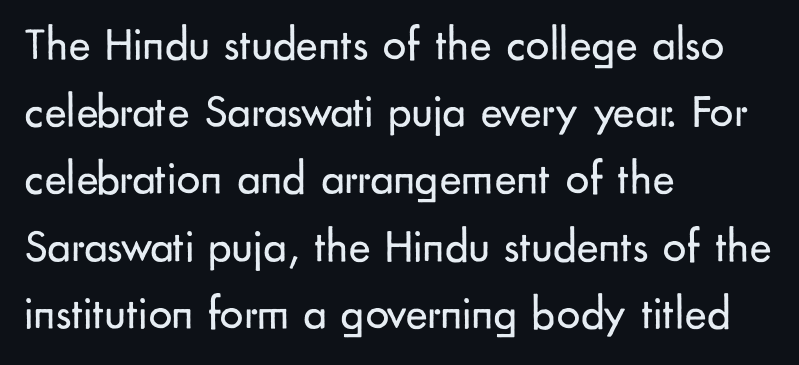
{"serif": "no", "italic": "no", "bold": "no", "weight": "regular", "width": "normal", "stroke_contrast": "low", "x_height": "small", "monospaced": "no", "underline": "no", "align": "left", "line_spacing": "normal", "line_spacing_ratio": 1.43, "letter_spacing": "normal", "letter_spacing_em": 0.0, "glyph_px": 47}
